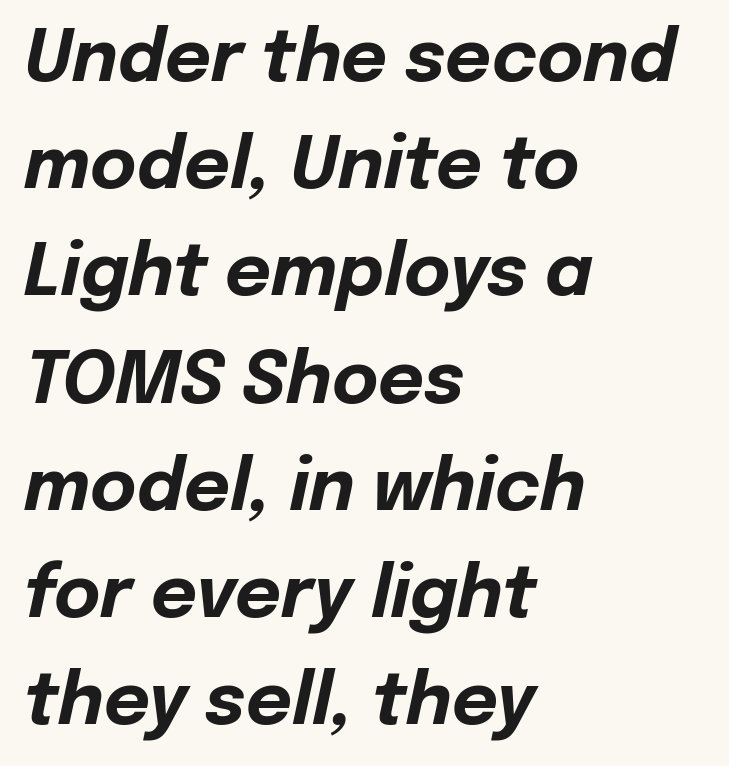
Is the letter spacing exaggerated? No — it looks like the ordinary default. You can tell it's italic because the verticals aren't actually vertical. These lines sit exactly where default settings would place them. The lines are quadded left.
